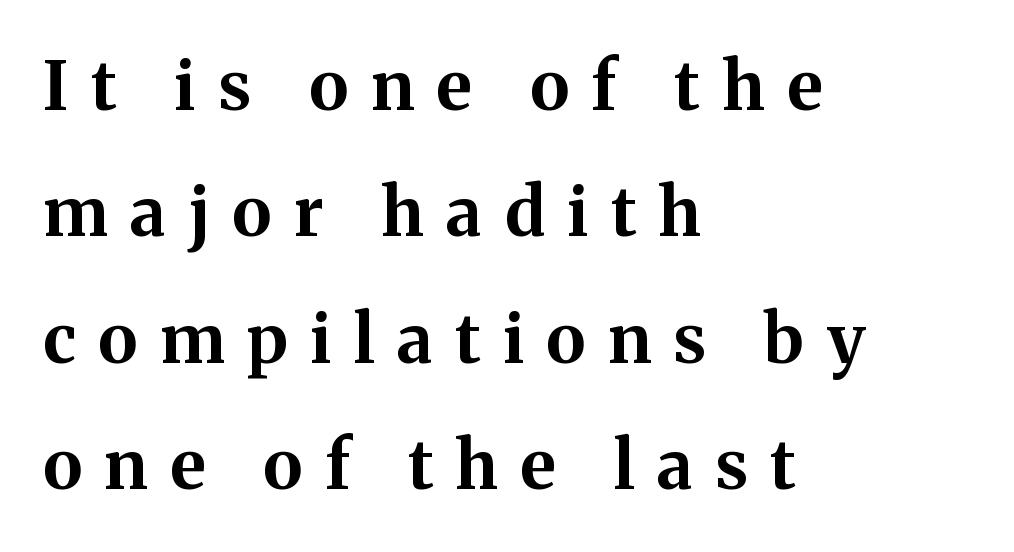
Q: Is the text bold? A: Yes.
Q: Is the text italic (slanted)? A: No, it is upright.
Q: Is the typeface a serif or a sans-serif typeface? A: Serif.
Q: Is the text underlined? A: No.
Q: How is the paragraph aligned? A: Left-aligned.
Q: Is the spacing between letters normal or unusually wide? A: Unusually wide.
Q: Width (condensed, normal, or wide)? A: Normal.
Q: Stroke contrast? A: Medium.
Q: x-height? A: Medium.
Q: Monospaced? A: No.
